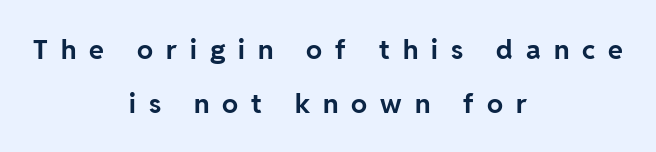
The image shows 27 px bold type, upright; set centered, loose line spacing (1.99x), unusually wide letter spacing (+0.48 em), not underlined.
